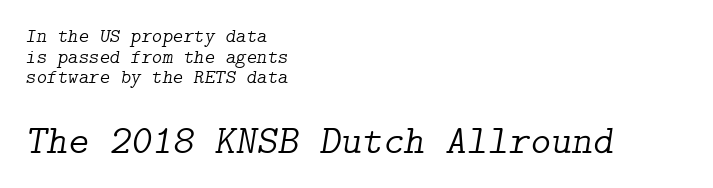
Q: Is the text bold? A: No.
Q: Is the text italic (slanted)? A: Yes, it leans right by about 9 degrees.
Q: Is the typeface a serif or a sans-serif typeface? A: Serif.
Q: Is the text underlined? A: No.
Q: How is the paragraph aligned? A: Left-aligned.
Q: Is the spacing between letters normal or unusually wide? A: Normal.
Q: Is the spacing between lines tight, normal or loose? A: Tight.
Q: Which block of text is set in a larger size, the first (top) or the second (bottom)? A: The second (bottom) one.
Q: Width (condensed, normal, or wide)? A: Normal.
Q: Stroke contrast? A: Low.
Q: x-height? A: Medium.
